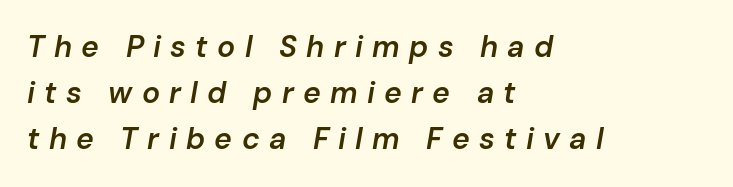
This rendering uses left alignment, leaving the right contour irregular. This block has exactly the height ordinary leading produces. The line texture is sparse and dotted thanks to wide tracking. The passage shown is semibold, sitting just below true bold. Spacing verdict: proportional, widths tailored to each character. Slanted lettering throughout.
